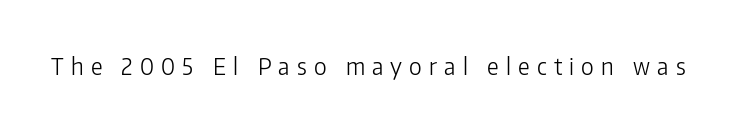
The image shows 23 px text type, upright; set unusually wide letter spacing (+0.31 em), not underlined.
